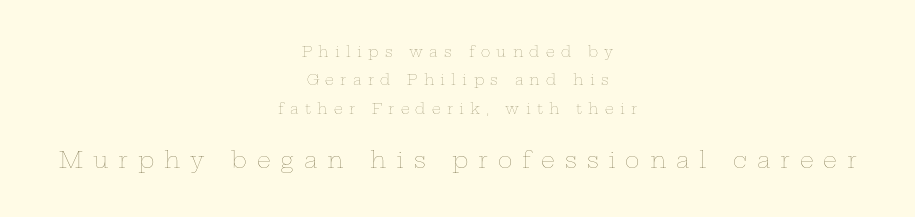
The rendering enlarges the type as you move from the upper chunk to the lower. Each stroke keeps to a modest, everyday thickness or less. The type is letterspaced generously, with wide tracking. The space beneath each line is pristine and unruled. The axis of the letterforms is exactly vertical.
